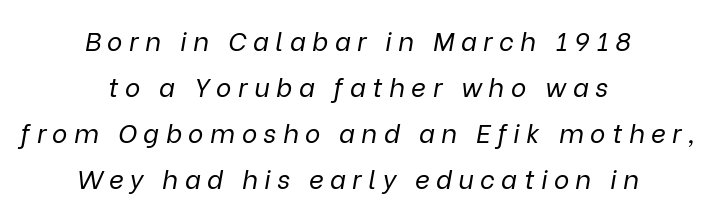
Both edges are ragged and mirror each other, which tells us the setting is centered. This sample uses an oblique cut, with every glyph tilted off the vertical. Students, note that the glyphs here are deliberately spaced far apart. Bare-footed words on every line. The weight tops out at a normal text grade.
